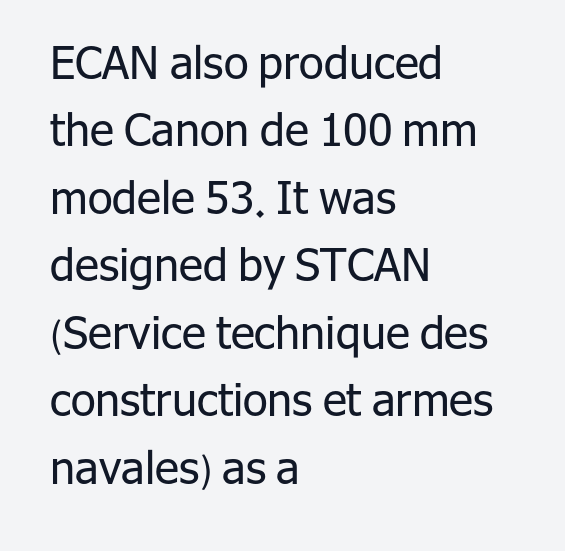
Q: Is the text bold? A: No.
Q: Is the text italic (slanted)? A: No, it is upright.
Q: Is the typeface a serif or a sans-serif typeface? A: Sans-serif.
Q: Is the text underlined? A: No.
Q: How is the paragraph aligned? A: Left-aligned.
Q: Is the spacing between letters normal or unusually wide? A: Normal.
Q: Is the spacing between lines tight, normal or loose? A: Normal.
Q: Width (condensed, normal, or wide)? A: Normal.
Q: Stroke contrast? A: Low.
Q: x-height? A: Medium.
Q: Monospaced? A: No.
